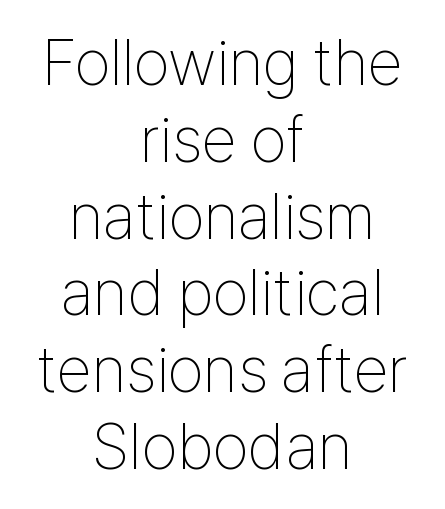
{"serif": "no", "italic": "no", "bold": "no", "weight": "thin", "width": "condensed", "stroke_contrast": "low", "x_height": "medium", "monospaced": "no", "underline": "no", "align": "center", "line_spacing_ratio": 1.2, "letter_spacing": "normal", "letter_spacing_em": 0.0, "glyph_px": 64}
